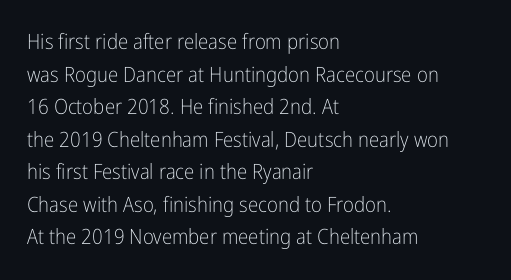
{"italic": "no", "bold": "no", "underline": "no", "align": "left", "line_spacing": "normal", "line_spacing_ratio": 1.55, "letter_spacing": "normal", "letter_spacing_em": 0.0, "glyph_px": 21}
